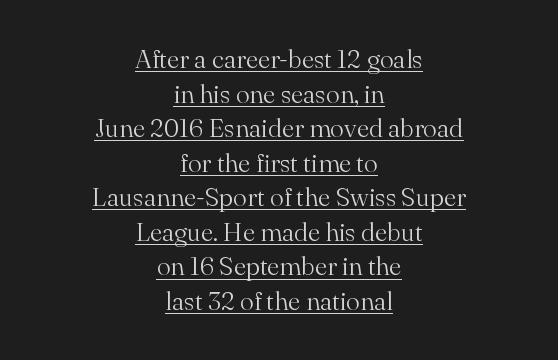
Q: Is the text bold? A: No.
Q: Is the text italic (slanted)? A: No, it is upright.
Q: Is the text underlined? A: Yes.
Q: How is the paragraph aligned? A: Centered.
Q: Is the spacing between letters normal or unusually wide? A: Normal.
Q: Is the spacing between lines tight, normal or loose? A: Normal.
